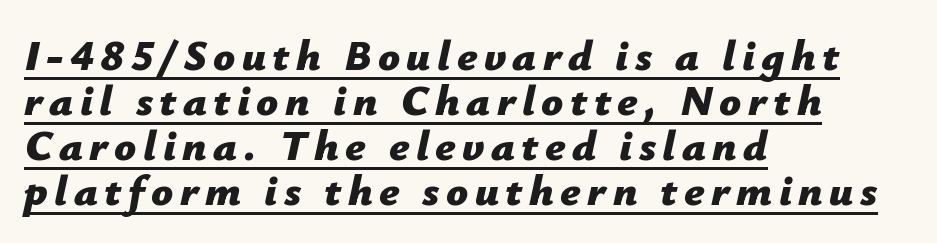
In terms of leading, this rendering errs on the cramped side. Decoration check: the copy is underlined. It's the slanting kind of type. The letters are bold, with thick, heavy strokes. Each letter keeps its own natural width here, so spacing adapts to shape.
